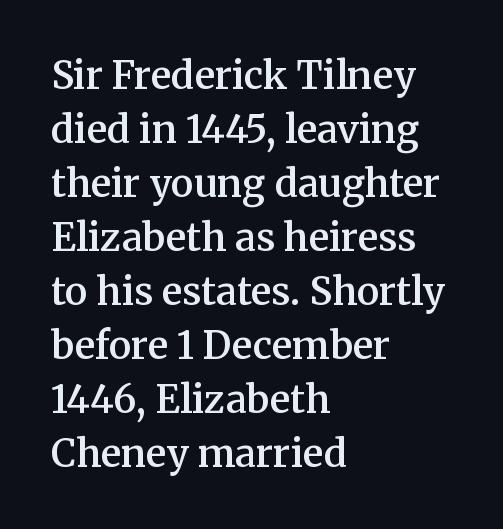
These lines are rendered in a variable-pitch font. Vertical strokes here are truly vertical. Does the leading feel generous? No, just average. Which margin do the lines hug? The left one — the right edge is uneven. Small tapered or slab feet sit at the stroke ends, so this counts as serif.
